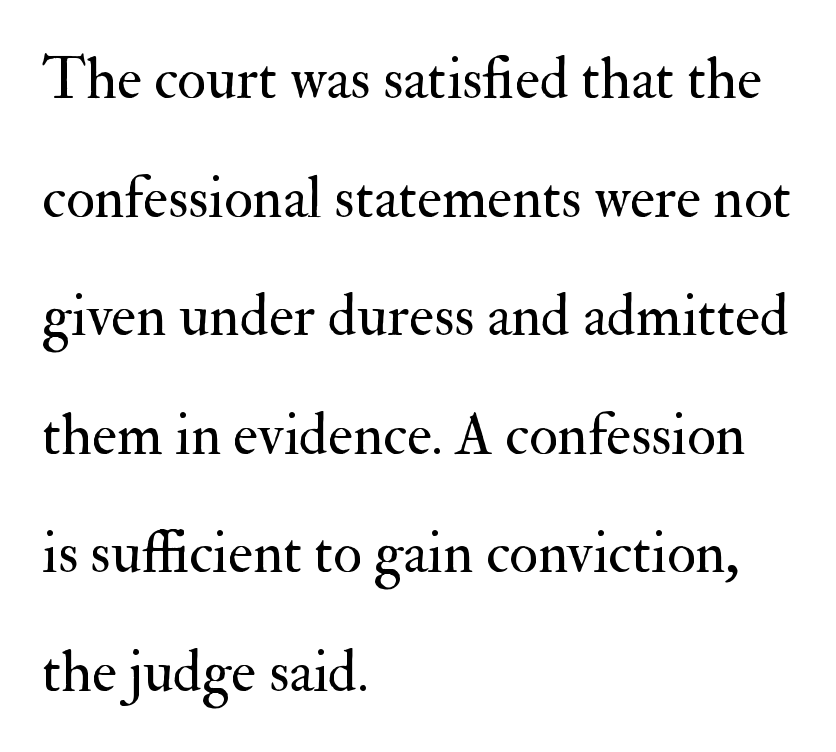
{"serif": "yes", "italic": "no", "bold": "no", "weight": "regular", "width": "normal", "stroke_contrast": "medium", "x_height": "small", "monospaced": "no", "underline": "no", "align": "left", "line_spacing": "loose", "line_spacing_ratio": 2.01, "letter_spacing": "normal", "letter_spacing_em": 0.0, "glyph_px": 59}
